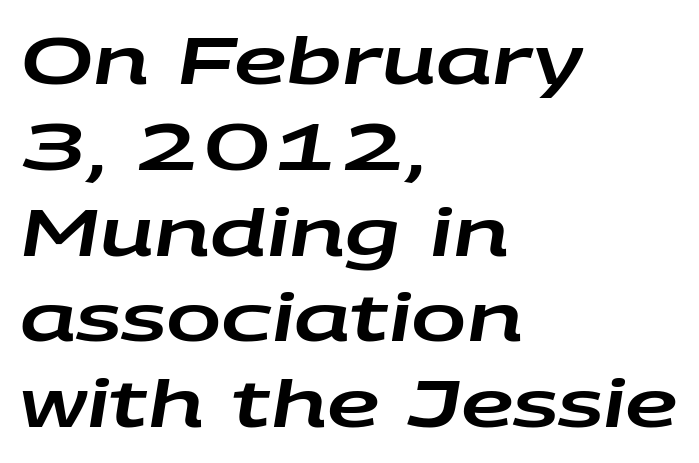
{"italic": "yes", "lean": "right", "slant_degrees": 9, "width": "wide", "stroke_contrast": "low", "x_height": "large", "monospaced": "no", "underline": "no", "align": "left", "line_spacing": "normal", "line_spacing_ratio": 1.3, "letter_spacing": "normal", "letter_spacing_em": 0.0, "glyph_px": 66}
